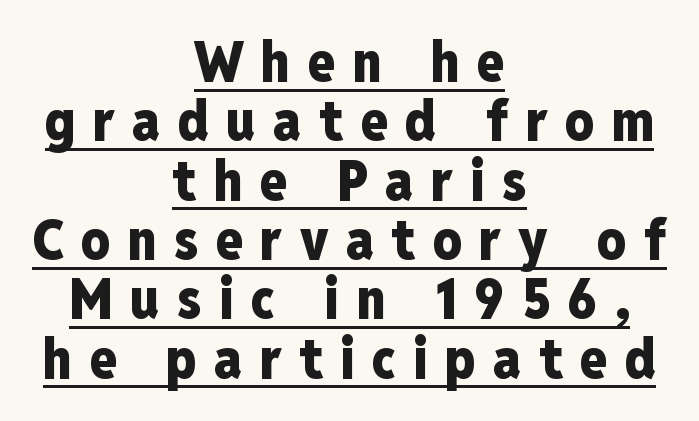
The image shows 56 px heavy, condensed sans-serif type, upright; set centered, tight line spacing (1.06x), unusually wide letter spacing (+0.31 em), underlined; low stroke contrast and a medium x-height.
